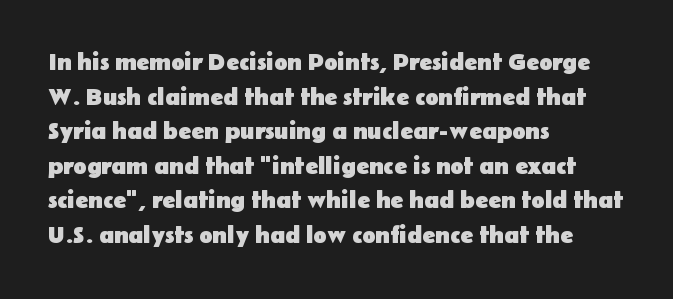
The image shows 24 px bold type, upright; set left-aligned, normal line spacing (1.44x), normal letter spacing, not underlined.
